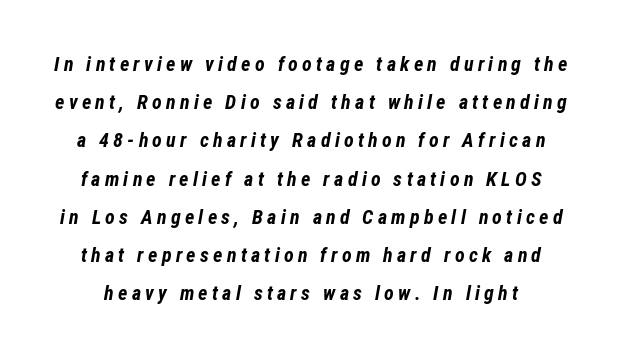
Q: Is the text bold? A: Yes.
Q: Is the text italic (slanted)? A: Yes, it leans right by about 12 degrees.
Q: Is the text underlined? A: No.
Q: Is the spacing between letters normal or unusually wide? A: Unusually wide.
Q: Is the spacing between lines tight, normal or loose? A: Loose.
